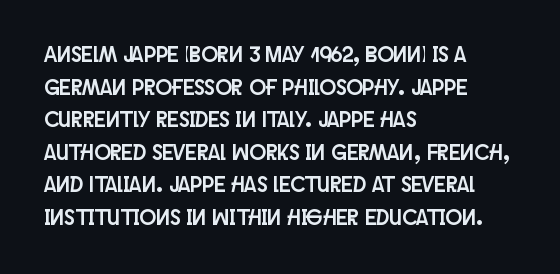
Q: Is the text italic (slanted)? A: No, it is upright.
Q: Is the text underlined? A: No.
Q: How is the paragraph aligned? A: Left-aligned.
Q: Is the spacing between letters normal or unusually wide? A: Normal.
Q: Is the spacing between lines tight, normal or loose? A: Normal.
